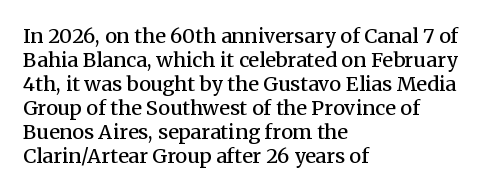
{"italic": "no", "bold": "semi", "underline": "no", "align": "left", "line_spacing_ratio": 1.2, "letter_spacing": "normal", "letter_spacing_em": 0.0, "glyph_px": 20}
